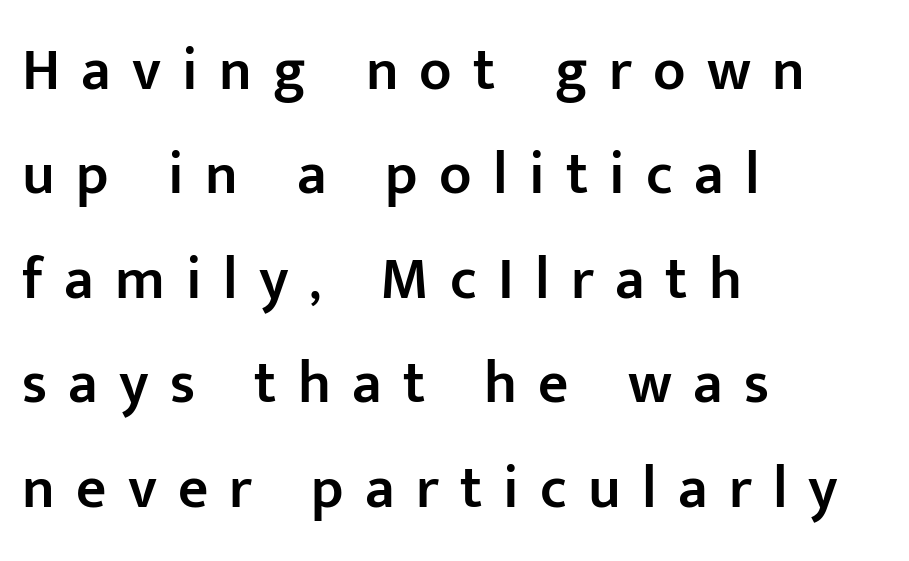
Caption: multi-line text, flush left, ragged right. What stands out about the letter spacing? Its width — letters are far apart. This rendering employs a face without finishing strokes, i.e., a sans-serif. Weight check: semibold — heavier than regular, not quite bold. These lines were composed using upright roman letters.
